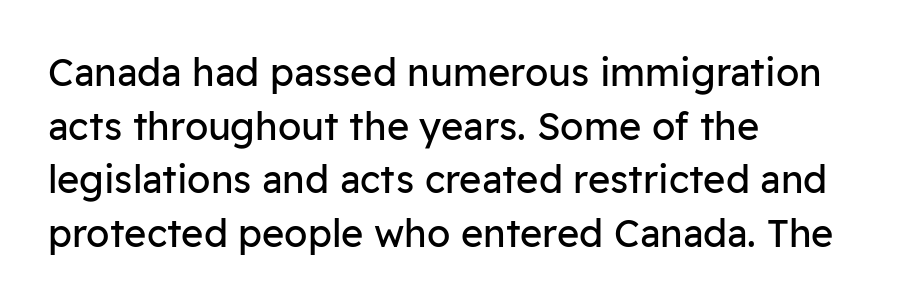
The image shows 38 px regular-weight sans-serif type, upright; set left-aligned, normal line spacing (1.41x), normal letter spacing, not underlined; low stroke contrast and a medium x-height.
